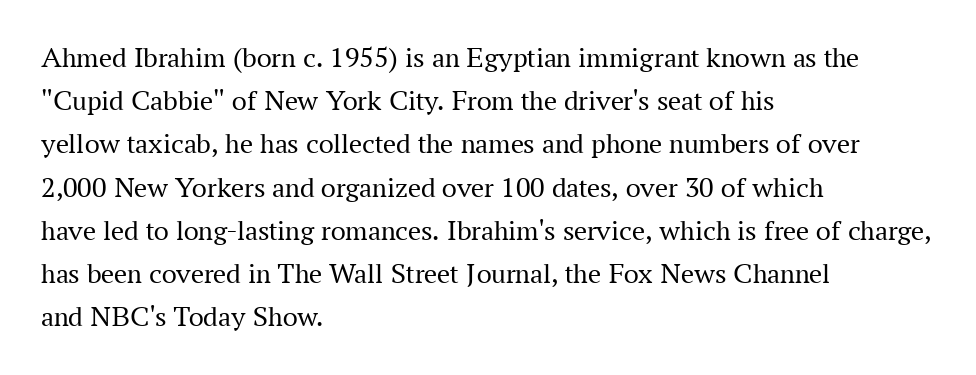
How are the letters spaced? Ordinarily, with no added tracking. The foot of each line stays bare and open. Yep, those are serifs on the letters. Think of a printed novel: that variable character pitch is what you see here.
